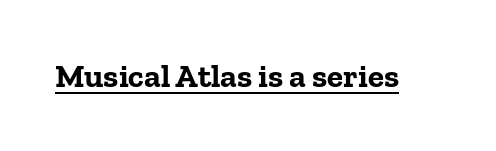
{"serif": "yes", "italic": "no", "bold": "yes", "weight": "bold", "width": "normal", "stroke_contrast": "low", "x_height": "medium", "monospaced": "no", "underline": "yes", "letter_spacing": "normal", "letter_spacing_em": 0.0, "glyph_px": 33}
